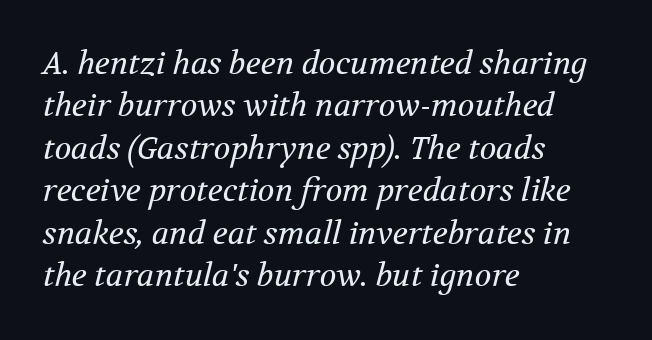
The image shows 31 px regular-weight serif type, italic (leaning right); set left-aligned, normal line spacing (1.37x), normal letter spacing, not underlined; medium stroke contrast and a medium x-height.
